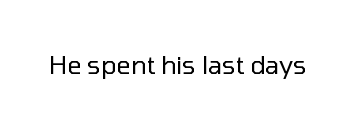
Q: Is the text bold? A: No.
Q: Is the text italic (slanted)? A: No, it is upright.
Q: Is the text underlined? A: No.
Q: Is the spacing between letters normal or unusually wide? A: Normal.
